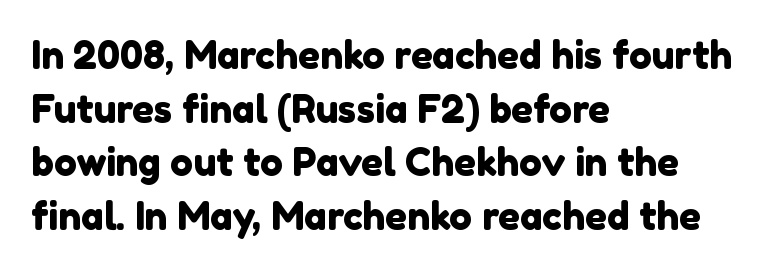
Q: Is the typeface a serif or a sans-serif typeface? A: Sans-serif.
Q: Is the text underlined? A: No.
Q: How is the paragraph aligned? A: Left-aligned.
Q: Is the spacing between letters normal or unusually wide? A: Normal.
Q: Is the spacing between lines tight, normal or loose? A: Normal.
Q: Width (condensed, normal, or wide)? A: Normal.
Q: x-height? A: Medium.
Q: Monospaced? A: No.
